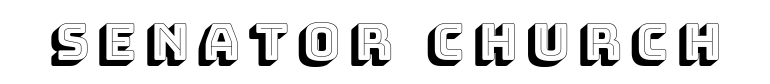
{"italic": "no", "width": "normal", "x_height": "large", "monospaced": "no", "underline": "no", "glyph_px": 51}
